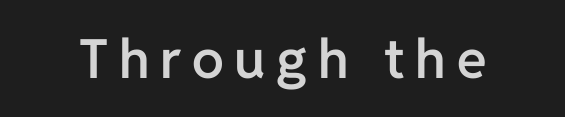
The image shows 54 px semibold sans-serif type, upright; set unusually wide letter spacing (+0.2 em), not underlined; low stroke contrast and a medium x-height.
